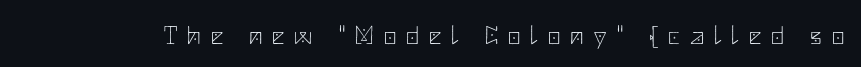
{"italic": "no", "bold": "no", "underline": "no", "letter_spacing": "wide", "letter_spacing_em": 0.38, "glyph_px": 27}
